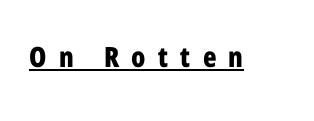
Q: Is the text bold? A: Yes.
Q: Is the text italic (slanted)? A: No, it is upright.
Q: Is the typeface a serif or a sans-serif typeface? A: Sans-serif.
Q: Is the text underlined? A: Yes.
Q: Is the spacing between letters normal or unusually wide? A: Unusually wide.
Q: Width (condensed, normal, or wide)? A: Condensed.
Q: Stroke contrast? A: Low.
Q: x-height? A: Medium.
Q: Monospaced? A: No.
